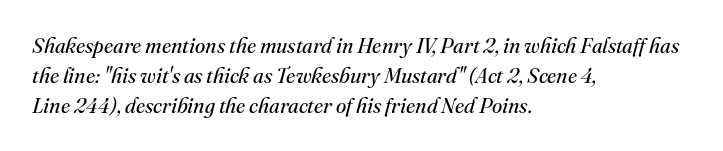
{"italic": "yes", "lean": "right", "slant_degrees": 16, "bold": "no", "underline": "no", "align": "left", "line_spacing": "normal", "line_spacing_ratio": 1.42, "letter_spacing": "normal", "letter_spacing_em": 0.0, "glyph_px": 21}
